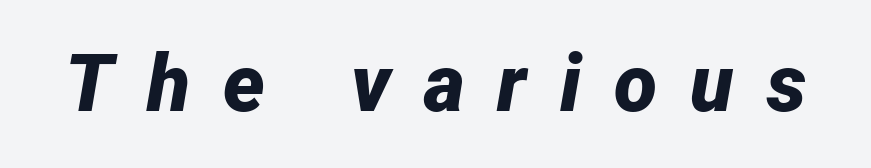
{"italic": "yes", "lean": "right", "slant_degrees": 12, "bold": "yes", "weight": "bold", "width": "normal", "stroke_contrast": "low", "x_height": "medium", "monospaced": "no", "underline": "no", "letter_spacing": "wide", "letter_spacing_em": 0.42, "glyph_px": 79}
